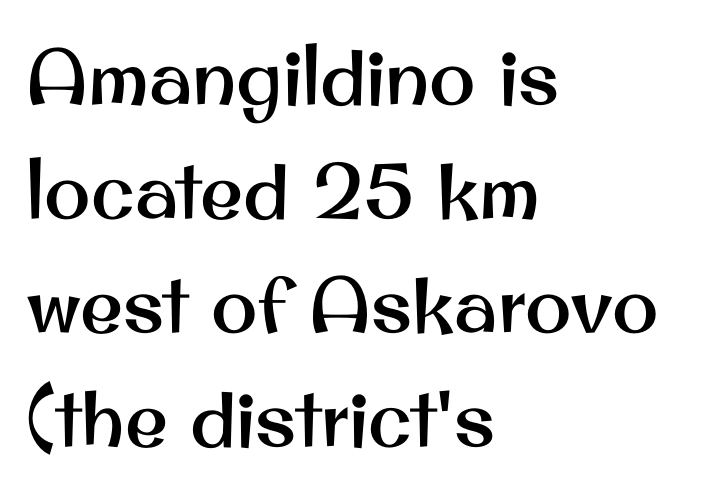
Q: Is the text italic (slanted)? A: No, it is upright.
Q: Is the typeface a serif or a sans-serif typeface? A: Sans-serif.
Q: Is the text underlined? A: No.
Q: How is the paragraph aligned? A: Left-aligned.
Q: Is the spacing between letters normal or unusually wide? A: Normal.
Q: Is the spacing between lines tight, normal or loose? A: Normal.
Q: Width (condensed, normal, or wide)? A: Normal.
Q: Stroke contrast? A: Medium.
Q: x-height? A: Small.
Q: Monospaced? A: No.
